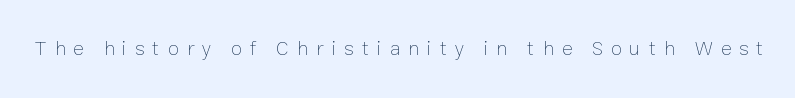
Letters rest on an invisible, unmarked baseline. This reads as an unemphasized weight, regular at the heaviest. Posture: upright roman. Look at the tracking — it's clearly loosened, letters drifting apart.
